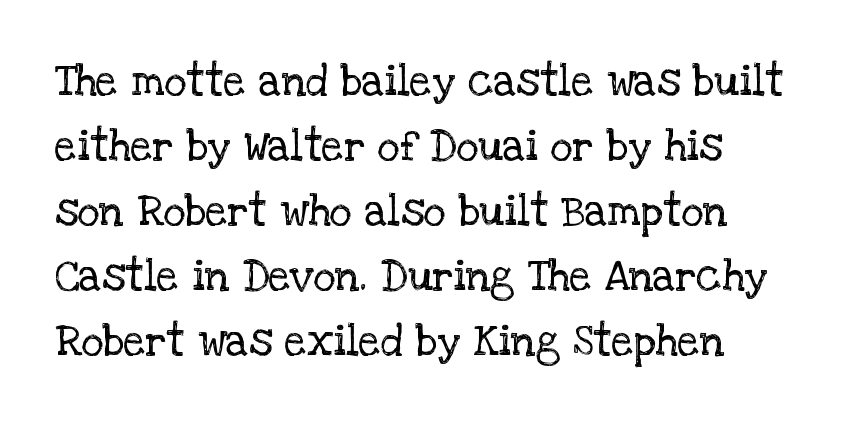
The image shows 43 px regular-weight serif type, upright; set normal line spacing (1.51x), normal letter spacing, not underlined; low stroke contrast and a large x-height.
